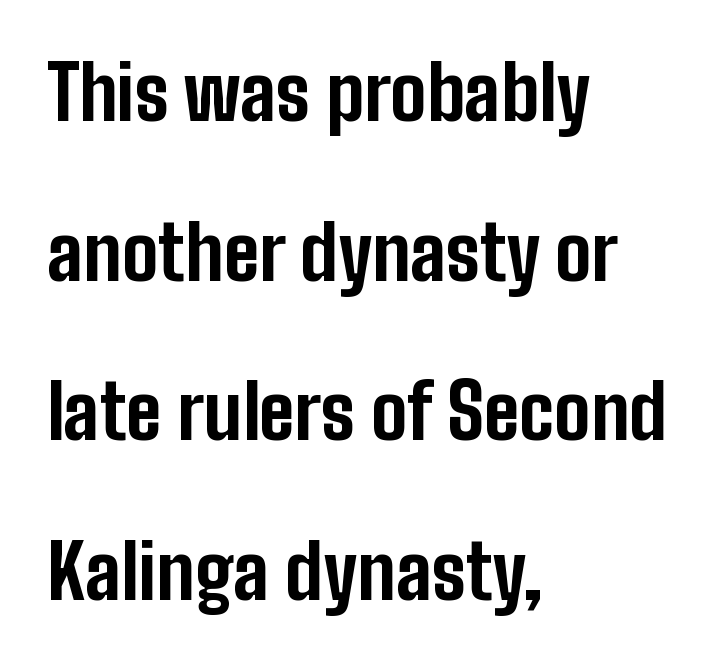
The vertical gap from one line to the next is large. Glyph-to-glyph distance matches everyday printed text. Tall strokes in this sample are plumb rather than angled. I'd call this a sans setting — the letters go barefoot. These lines are rendered in a variable-pitch font.
